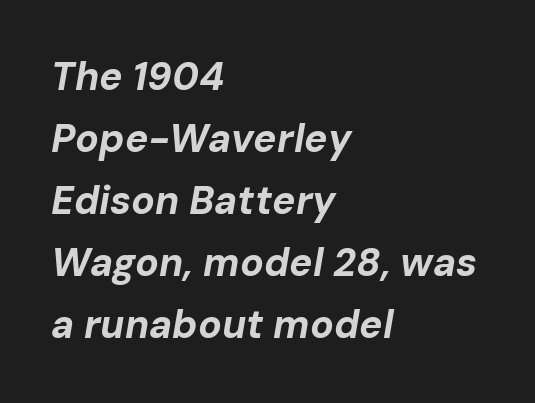
{"italic": "yes", "lean": "right", "slant_degrees": 10, "bold": "yes", "weight": "bold", "width": "normal", "stroke_contrast": "low", "x_height": "medium", "monospaced": "no", "underline": "no", "align": "left", "line_spacing": "normal", "line_spacing_ratio": 1.59, "letter_spacing": "normal", "letter_spacing_em": 0.0, "glyph_px": 39}
